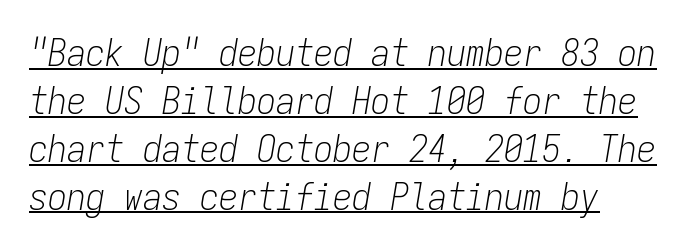
These lines are set flush left with a ragged right edge. The passage shown has conventional tracking throughout. The font is comparable to plain body text, perhaps lighter. Fixed-width glyphs throughout — classic coding-font behaviour. The lines sit at an ordinary, default distance from one another. The whole block is typeset with a tilt.
